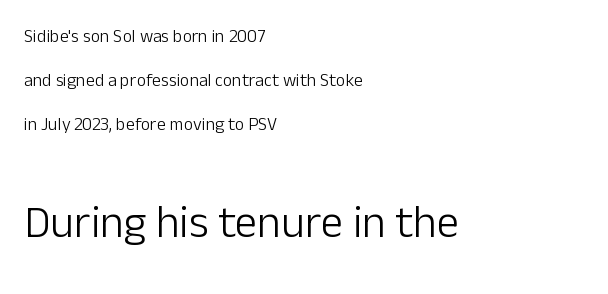
{"serif": "no", "italic": "no", "bold": "no", "weight": "light", "width": "normal", "stroke_contrast": "low", "x_height": "medium", "monospaced": "no", "underline": "no", "align": "left", "line_spacing": "loose", "line_spacing_ratio": 2.45, "letter_spacing": "normal", "letter_spacing_em": 0.0, "larger_block": "second", "size_ratio": 2.5, "glyph_px": 45}
